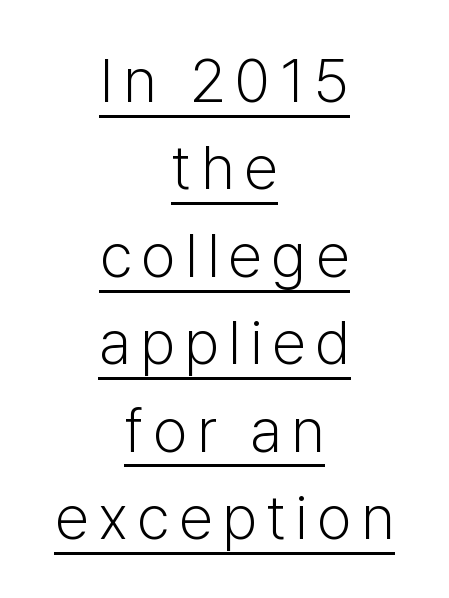
Q: Is the text bold? A: No.
Q: Is the text italic (slanted)? A: No, it is upright.
Q: Is the typeface a serif or a sans-serif typeface? A: Sans-serif.
Q: Is the text underlined? A: Yes.
Q: How is the paragraph aligned? A: Centered.
Q: Is the spacing between lines tight, normal or loose? A: Normal.
Q: Width (condensed, normal, or wide)? A: Normal.
Q: Stroke contrast? A: Low.
Q: x-height? A: Medium.
Q: Monospaced? A: No.
